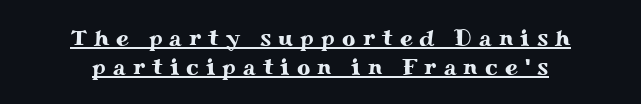
This is the regular roman posture of the typeface. The space between consecutive lines is moderate. In terms of letterspacing, this is a distinctly airy, spread setting. Looks like someone drew a line under every word here. Horizontal alignment here is central, giving a formal, balanced look.
